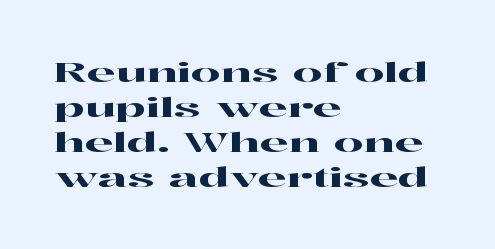
{"italic": "no", "underline": "no", "align": "left", "line_spacing": "normal", "line_spacing_ratio": 1.34, "letter_spacing": "normal", "letter_spacing_em": 0.0, "glyph_px": 26}
